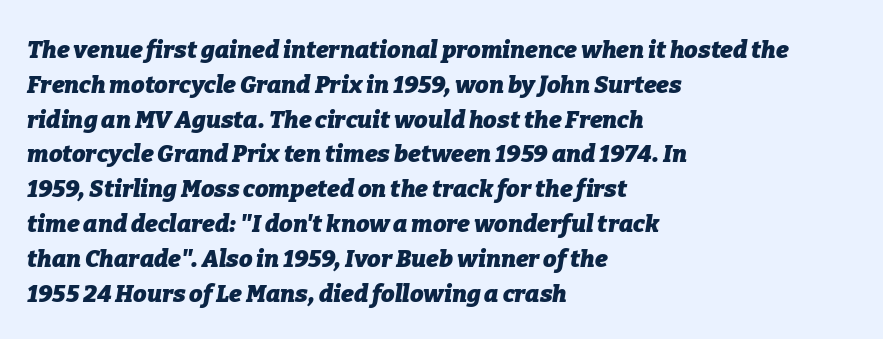
The image shows 24 px bold type, italic (leaning right); set left-aligned, normal line spacing (1.45x), normal letter spacing, not underlined.
